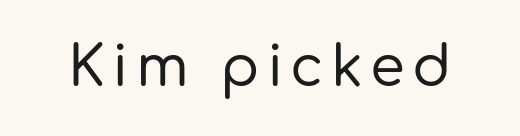
Words float on clear page, feet unadorned. In terms of posture, this sample is upright. Unlike a traditional serif, this face leaves its strokes unadorned. A typesetter would call this proportional, since set widths differ per character.
